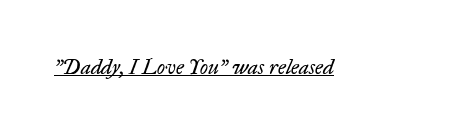
{"italic": "yes", "lean": "right", "slant_degrees": 17, "bold": "no", "underline": "yes", "letter_spacing": "normal", "letter_spacing_em": 0.0, "glyph_px": 21}
